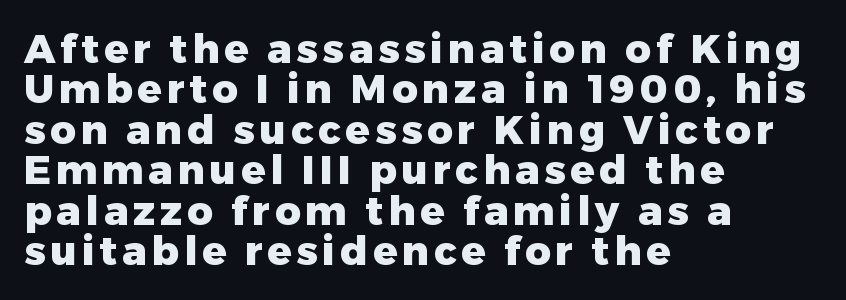
Serifs: no, the terminals of the letterforms are clean. Underline: absent. Typesetter's note: full bold, strokes at maximum text heaviness. Do the characters align in a grid? No, the font is proportional. The compositor pushed each line to the left boundary.
